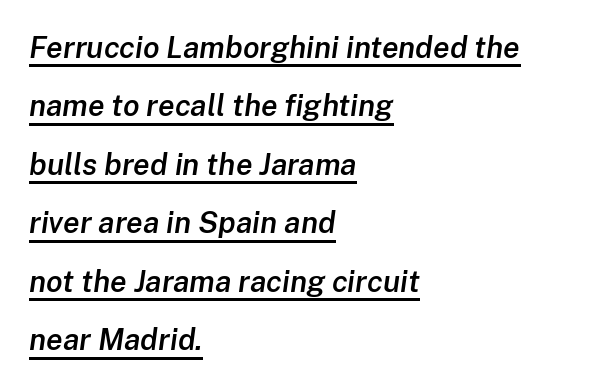
{"italic": "yes", "lean": "right", "slant_degrees": 8, "bold": "semi", "weight": "semibold", "width": "normal", "stroke_contrast": "low", "x_height": "medium", "monospaced": "no", "underline": "yes", "align": "left", "line_spacing": "loose", "line_spacing_ratio": 1.95, "letter_spacing": "normal", "letter_spacing_em": 0.0, "glyph_px": 30}
